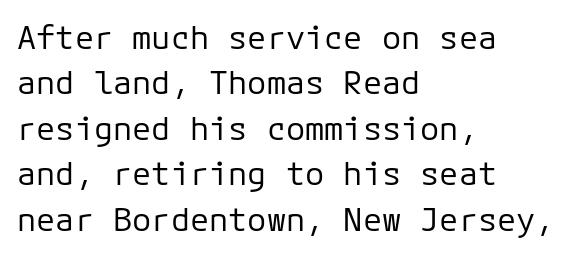
Descender tails drop into unmarked territory. The passage shown is not bold in any degree. Tracking here is standard; glyphs follow each other at the usual distance. If you measured baseline to baseline, you'd find a middling distance. The letters stand straight up with perfectly vertical stems.
